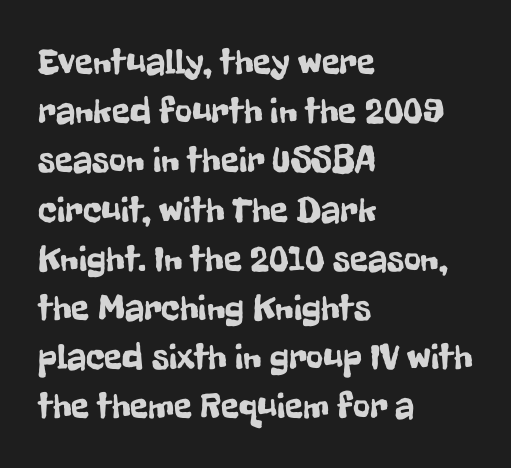
Q: Is the text italic (slanted)? A: No, it is upright.
Q: Is the typeface a serif or a sans-serif typeface? A: Sans-serif.
Q: Is the text underlined? A: No.
Q: How is the paragraph aligned? A: Left-aligned.
Q: Is the spacing between letters normal or unusually wide? A: Normal.
Q: Is the spacing between lines tight, normal or loose? A: Normal.
Q: Width (condensed, normal, or wide)? A: Condensed.
Q: Stroke contrast? A: Low.
Q: x-height? A: Medium.
Q: Monospaced? A: No.
